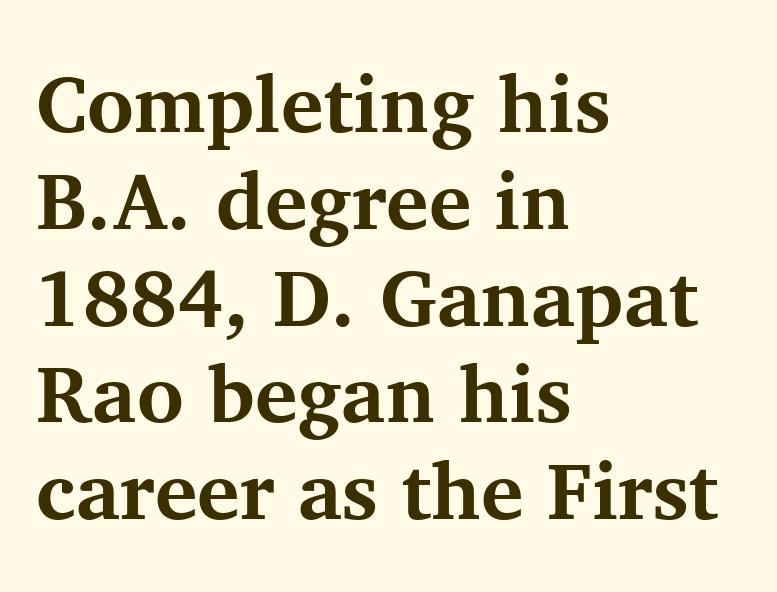
The image shows 80 px bold serif type, upright; set left-aligned, line spacing 1.21x, normal letter spacing, not underlined; medium stroke contrast and a medium x-height.
